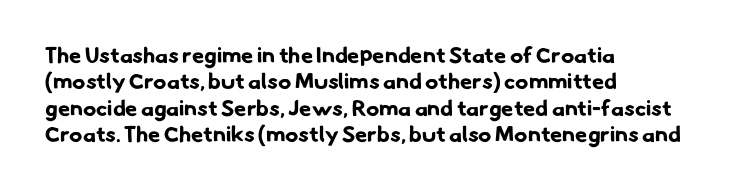
{"bold": "yes", "underline": "no", "align": "left", "line_spacing_ratio": 1.2, "letter_spacing": "normal", "letter_spacing_em": 0.0, "glyph_px": 22}
